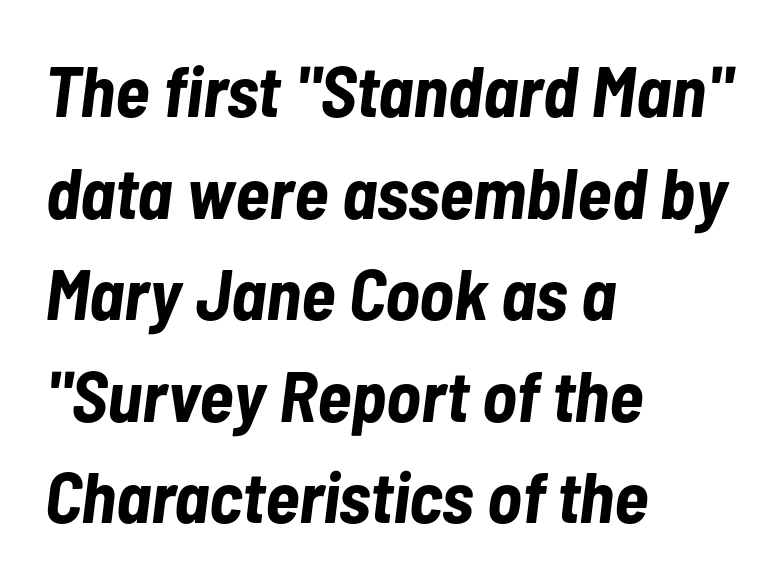
{"italic": "yes", "lean": "right", "slant_degrees": 7, "bold": "yes", "weight": "bold", "width": "condensed", "stroke_contrast": "low", "x_height": "medium", "monospaced": "no", "underline": "no", "align": "left", "line_spacing": "normal", "line_spacing_ratio": 1.41, "letter_spacing": "normal", "letter_spacing_em": 0.0, "glyph_px": 72}
